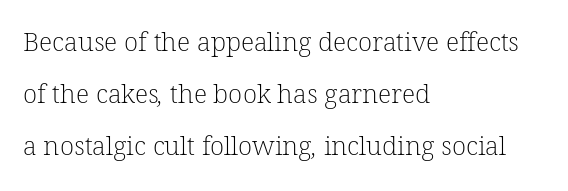
Q: Is the text bold? A: No.
Q: Is the text underlined? A: No.
Q: How is the paragraph aligned? A: Left-aligned.
Q: Is the spacing between letters normal or unusually wide? A: Normal.
Q: Is the spacing between lines tight, normal or loose? A: Loose.
